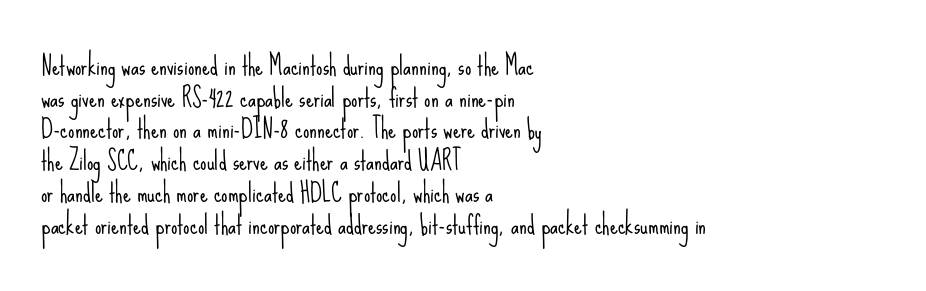
Q: Is the text bold? A: No.
Q: Is the text italic (slanted)? A: No, it is upright.
Q: Is the text underlined? A: No.
Q: How is the paragraph aligned? A: Left-aligned.
Q: Is the spacing between letters normal or unusually wide? A: Normal.
Q: Is the spacing between lines tight, normal or loose? A: Normal.
